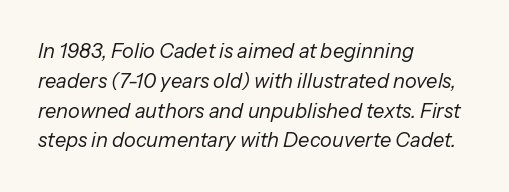
There's an unmistakable incline to the writing here. Each new line begins a customary step beneath the previous one. The foot of each line stays bare and open. The typesetter chose a ragged-right arrangement here. No extra tracking has been applied to these lines.
